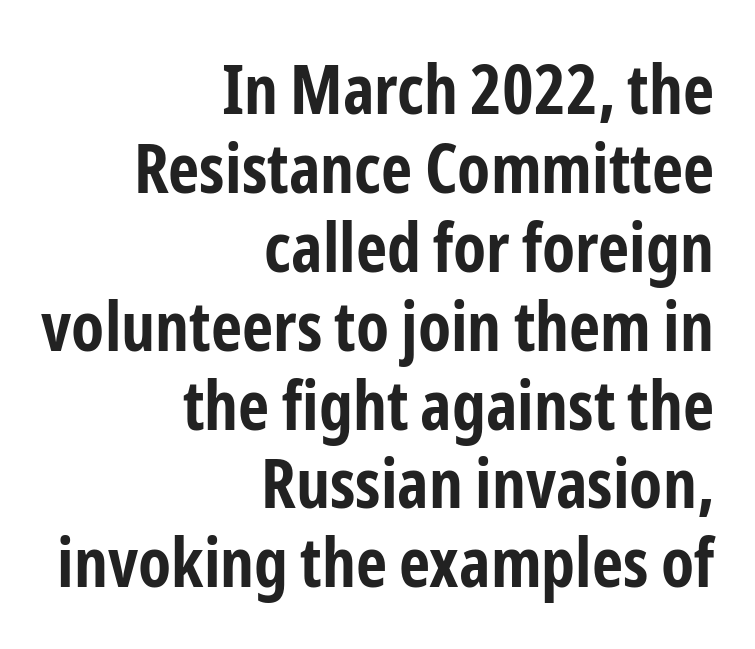
Q: Is the text bold? A: Yes.
Q: Is the text italic (slanted)? A: No, it is upright.
Q: Is the typeface a serif or a sans-serif typeface? A: Sans-serif.
Q: Is the text underlined? A: No.
Q: How is the paragraph aligned? A: Right-aligned.
Q: Is the spacing between letters normal or unusually wide? A: Normal.
Q: Width (condensed, normal, or wide)? A: Condensed.
Q: Stroke contrast? A: Low.
Q: x-height? A: Medium.
Q: Monospaced? A: No.
